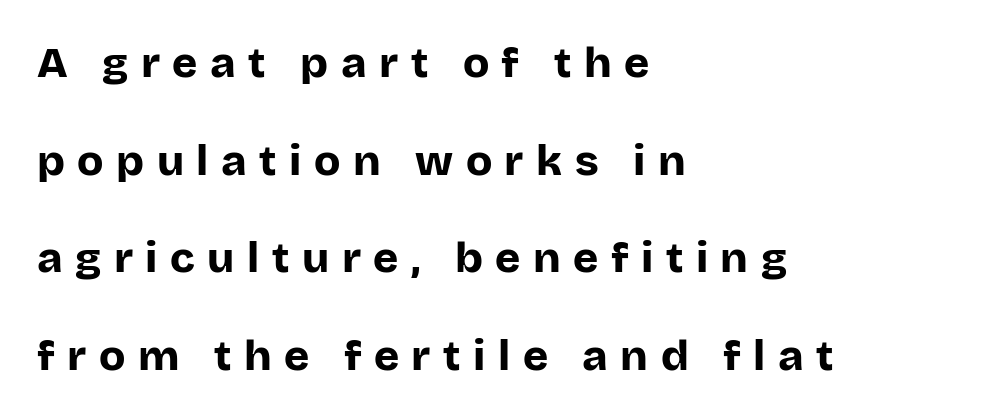
The image shows 43 px bold sans-serif type, upright; set left-aligned, loose line spacing (2.27x), unusually wide letter spacing (+0.29 em), not underlined; low stroke contrast and a large x-height.
